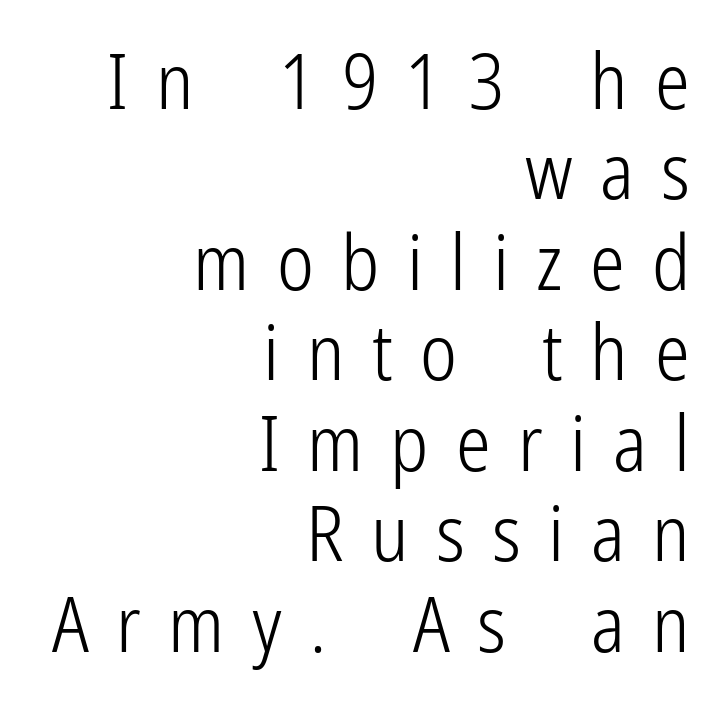
The image shows 78 px light, condensed sans-serif type, upright; set right-aligned, line spacing 1.16x, unusually wide letter spacing (+0.35 em), not underlined; low stroke contrast and a medium x-height.
